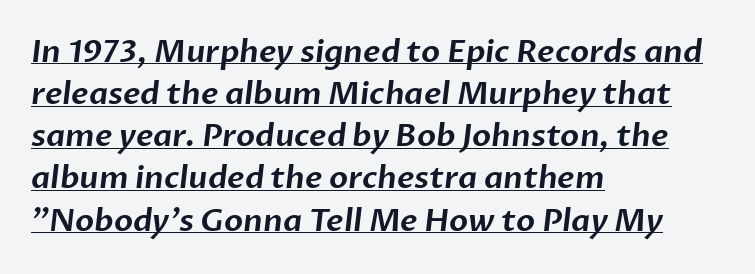
Q: Is the typeface a serif or a sans-serif typeface? A: Sans-serif.
Q: Is the text underlined? A: Yes.
Q: How is the paragraph aligned? A: Left-aligned.
Q: Is the spacing between letters normal or unusually wide? A: Normal.
Q: Is the spacing between lines tight, normal or loose? A: Normal.
Q: Width (condensed, normal, or wide)? A: Normal.
Q: Stroke contrast? A: Low.
Q: x-height? A: Medium.
Q: Monospaced? A: No.
